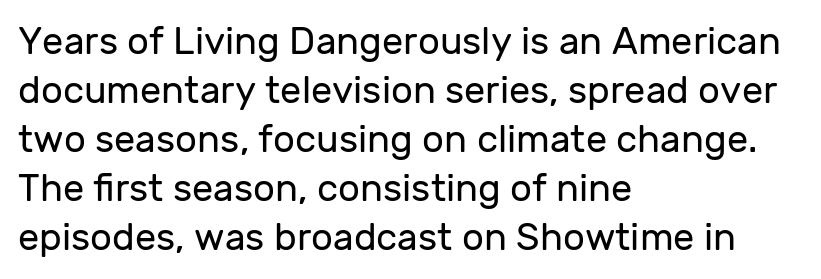
The image shows 38 px regular-weight sans-serif type, upright; set left-aligned, normal line spacing (1.29x), normal letter spacing, not underlined; low stroke contrast and a medium x-height.
